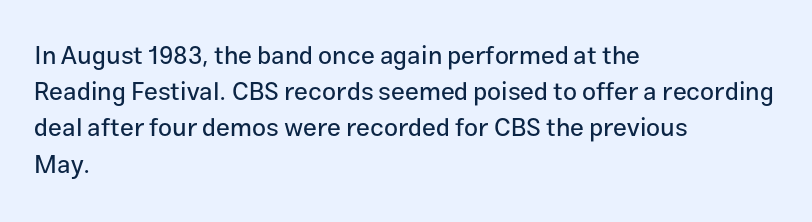
{"italic": "no", "underline": "no", "align": "left", "line_spacing": "normal", "line_spacing_ratio": 1.45, "letter_spacing": "normal", "letter_spacing_em": 0.0, "glyph_px": 25}
